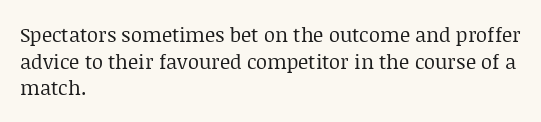
Q: Is the text bold? A: No.
Q: Is the text italic (slanted)? A: No, it is upright.
Q: Is the text underlined? A: No.
Q: How is the paragraph aligned? A: Left-aligned.
Q: Is the spacing between letters normal or unusually wide? A: Normal.
Q: Is the spacing between lines tight, normal or loose? A: Normal.
